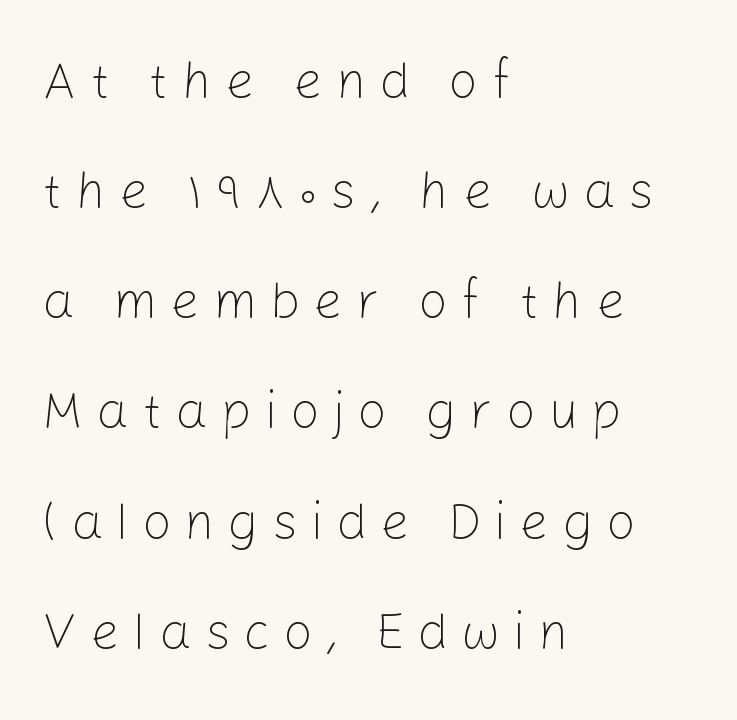
{"serif": "no", "italic": "no", "bold": "no", "weight": "light", "width": "normal", "stroke_contrast": "low", "x_height": "medium", "monospaced": "no", "underline": "no", "align": "left", "line_spacing": "loose", "line_spacing_ratio": 2.16, "letter_spacing": "wide", "letter_spacing_em": 0.26, "glyph_px": 51}
